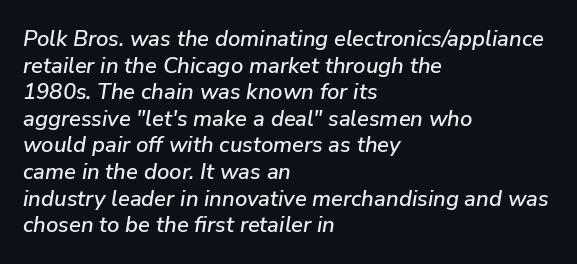
Q: Is the text italic (slanted)? A: Yes, it leans right by about 9 degrees.
Q: Is the text underlined? A: No.
Q: How is the paragraph aligned? A: Left-aligned.
Q: Is the spacing between letters normal or unusually wide? A: Normal.
